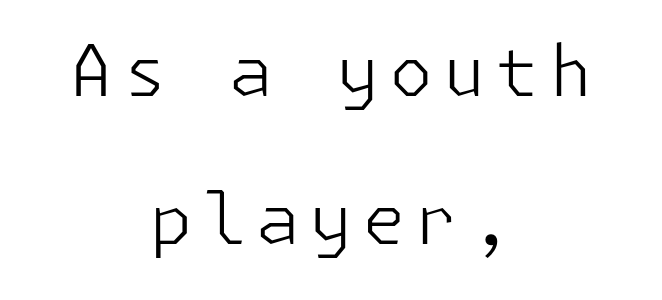
A student would call this center alignment; a typographer would say set centered. If you measured baseline to baseline, you'd find a long distance. Look at the bottom of the vertical strokes: they stop flat, with no serifs. The area under the type is left untouched.
